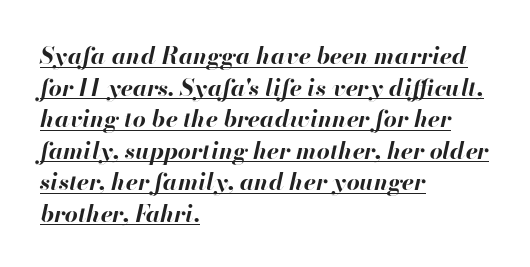
Q: Is the text bold? A: Yes.
Q: Is the text italic (slanted)? A: Yes, it leans right by about 13 degrees.
Q: Is the text underlined? A: Yes.
Q: How is the paragraph aligned? A: Left-aligned.
Q: Is the spacing between letters normal or unusually wide? A: Normal.
Q: Is the spacing between lines tight, normal or loose? A: Normal.
